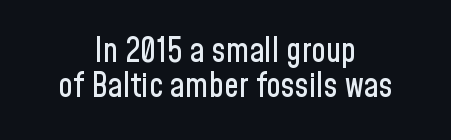
Q: Is the text italic (slanted)? A: No, it is upright.
Q: Is the typeface a serif or a sans-serif typeface? A: Sans-serif.
Q: Is the text underlined? A: No.
Q: How is the paragraph aligned? A: Centered.
Q: Is the spacing between letters normal or unusually wide? A: Normal.
Q: Is the spacing between lines tight, normal or loose? A: Tight.
Q: Width (condensed, normal, or wide)? A: Condensed.
Q: Stroke contrast? A: Low.
Q: x-height? A: Medium.
Q: Monospaced? A: No.
